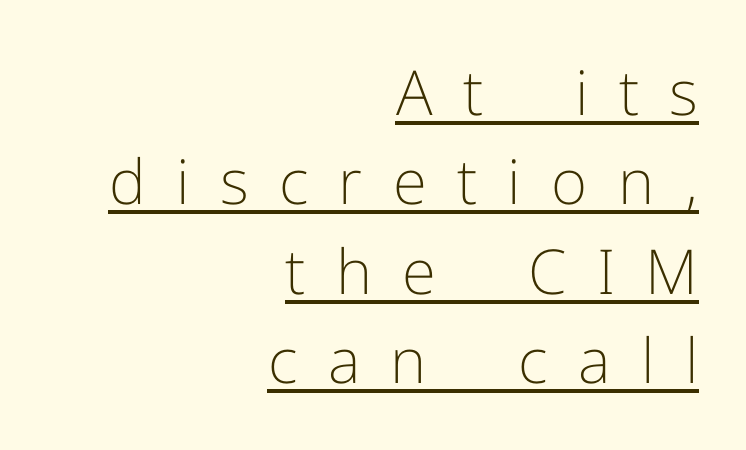
The passage shown is typeset with a sans-serif family. The lettering holds an erect, upright posture throughout. The strokes carry an ordinary text weight at most. Caption: lettering with a line underneath. The rendering uses natural spacing where letterforms have individual widths. Is the letter spacing exaggerated? Yes — the characters are pushed far apart.
